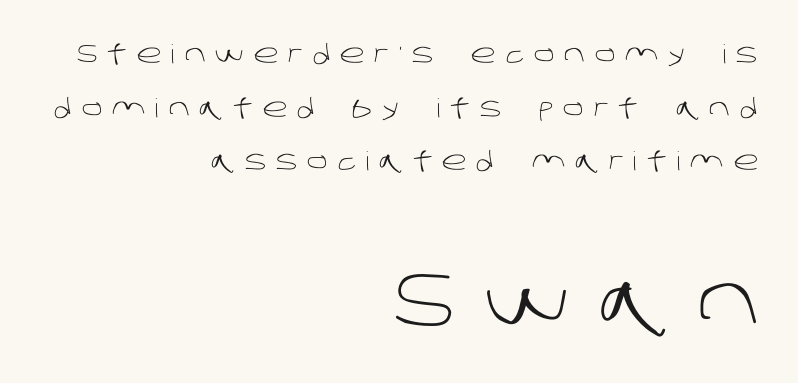
Q: Is the text bold? A: No.
Q: Is the typeface a serif or a sans-serif typeface? A: Sans-serif.
Q: Is the text underlined? A: No.
Q: How is the paragraph aligned? A: Right-aligned.
Q: Is the spacing between letters normal or unusually wide? A: Unusually wide.
Q: Is the spacing between lines tight, normal or loose? A: Loose.
Q: Which block of text is set in a larger size, the first (top) or the second (bottom)? A: The second (bottom) one.
Q: Width (condensed, normal, or wide)? A: Normal.
Q: Stroke contrast? A: Low.
Q: x-height? A: Large.
Q: Monospaced? A: No.
